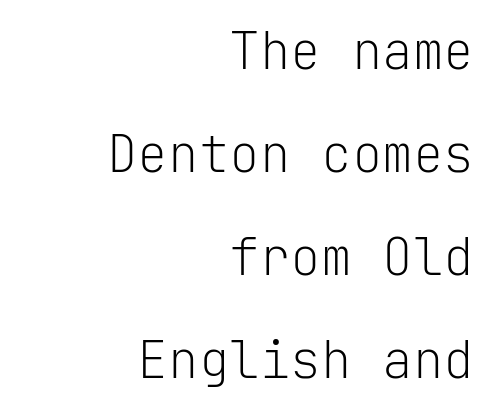
The image shows 51 px light sans-serif type, upright, monospaced; set right-aligned, loose line spacing (2.02x), normal letter spacing, not underlined; low stroke contrast and a medium x-height.
